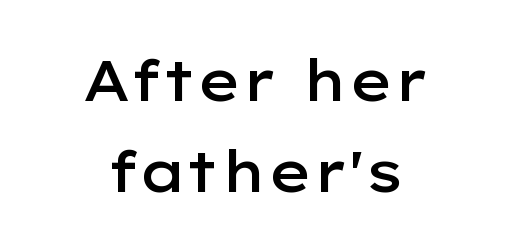
Q: Is the text bold? A: Semi-bold.
Q: Is the text italic (slanted)? A: No, it is upright.
Q: Is the typeface a serif or a sans-serif typeface? A: Sans-serif.
Q: Is the text underlined? A: No.
Q: How is the paragraph aligned? A: Centered.
Q: Is the spacing between letters normal or unusually wide? A: Normal.
Q: Is the spacing between lines tight, normal or loose? A: Normal.
Q: Width (condensed, normal, or wide)? A: Wide.
Q: Stroke contrast? A: Low.
Q: x-height? A: Medium.
Q: Monospaced? A: No.
